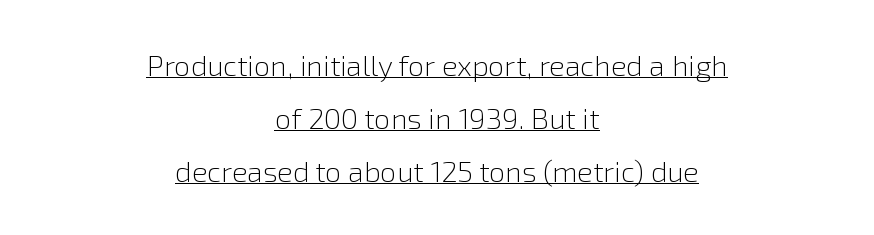
The type family on display is of the sans-serif kind. Notice how the passage keeps no hard edge, just a central spine. The horizontal fit of the characters is conventional and even. Each letter keeps its own natural width here, so spacing adapts to shape. This sample uses an upright cut, with every glyph sitting square on the baseline.
